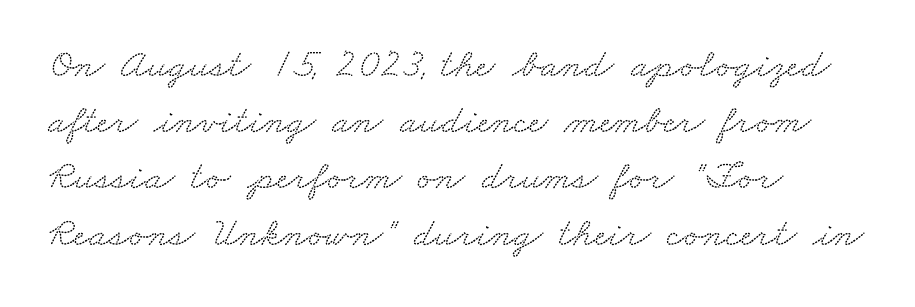
This sample has the flowing, uneven cadence of proportional lettering. Serifs: yes, visible at the terminals of the letterforms. Baseline-to-baseline distance is the conventional proportion of letter height. Alignment: flush left. Underline: absent. Each word holds together tightly as a unit, with standard inter-letter gaps.
